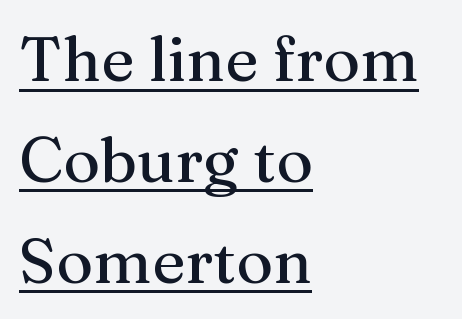
Q: Is the text italic (slanted)? A: No, it is upright.
Q: Is the typeface a serif or a sans-serif typeface? A: Serif.
Q: Is the text underlined? A: Yes.
Q: How is the paragraph aligned? A: Left-aligned.
Q: Is the spacing between letters normal or unusually wide? A: Normal.
Q: Is the spacing between lines tight, normal or loose? A: Normal.
Q: Width (condensed, normal, or wide)? A: Normal.
Q: Stroke contrast? A: Medium.
Q: x-height? A: Medium.
Q: Monospaced? A: No.
